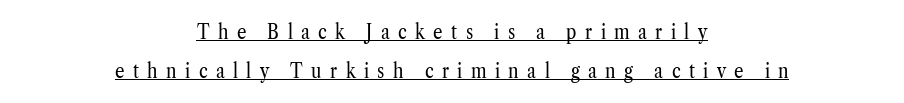
Q: Is the text bold? A: No.
Q: Is the text italic (slanted)? A: No, it is upright.
Q: Is the text underlined? A: Yes.
Q: How is the paragraph aligned? A: Centered.
Q: Is the spacing between letters normal or unusually wide? A: Unusually wide.
